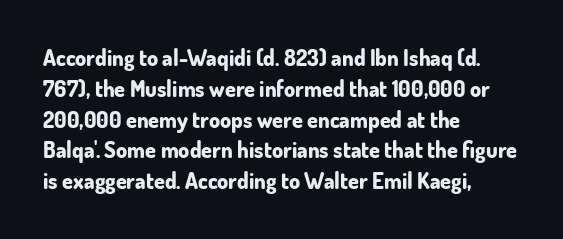
Q: Is the text bold? A: Yes.
Q: Is the text italic (slanted)? A: No, it is upright.
Q: Is the text underlined? A: No.
Q: How is the paragraph aligned? A: Left-aligned.
Q: Is the spacing between letters normal or unusually wide? A: Normal.
Q: Is the spacing between lines tight, normal or loose? A: Normal.
